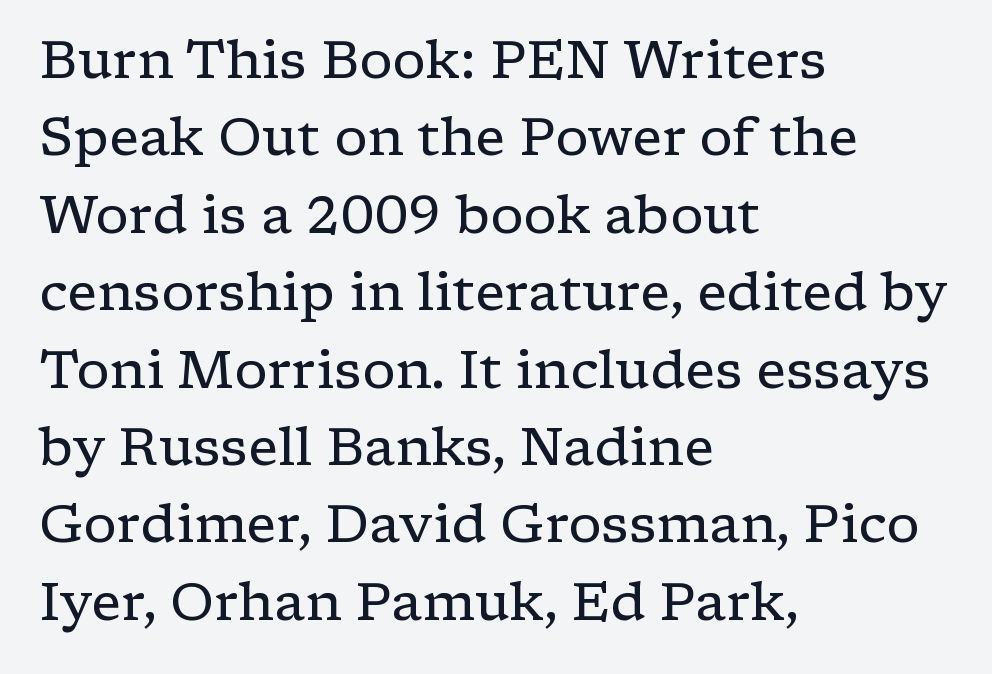
{"serif": "yes", "italic": "no", "bold": "no", "weight": "regular", "width": "wide", "stroke_contrast": "low", "x_height": "medium", "monospaced": "no", "underline": "no", "align": "left", "line_spacing": "normal", "line_spacing_ratio": 1.46, "letter_spacing": "normal", "letter_spacing_em": 0.0, "glyph_px": 53}
